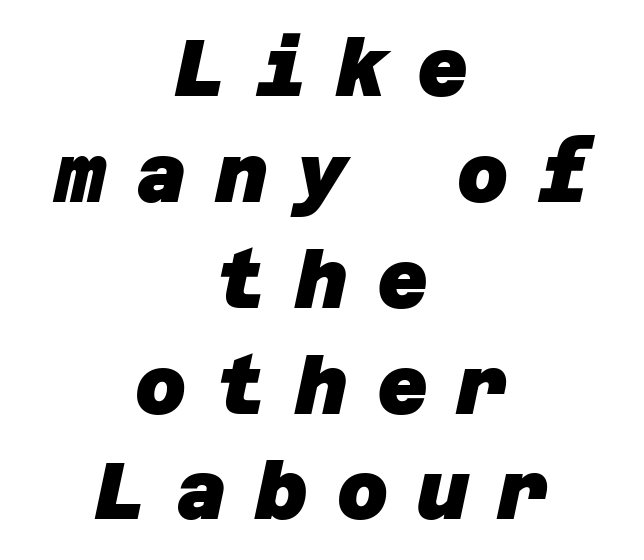
The image shows 79 px heavy sans-serif type; set centered, normal line spacing (1.34x), unusually wide letter spacing (+0.37 em), not underlined; low stroke contrast and a large x-height.
